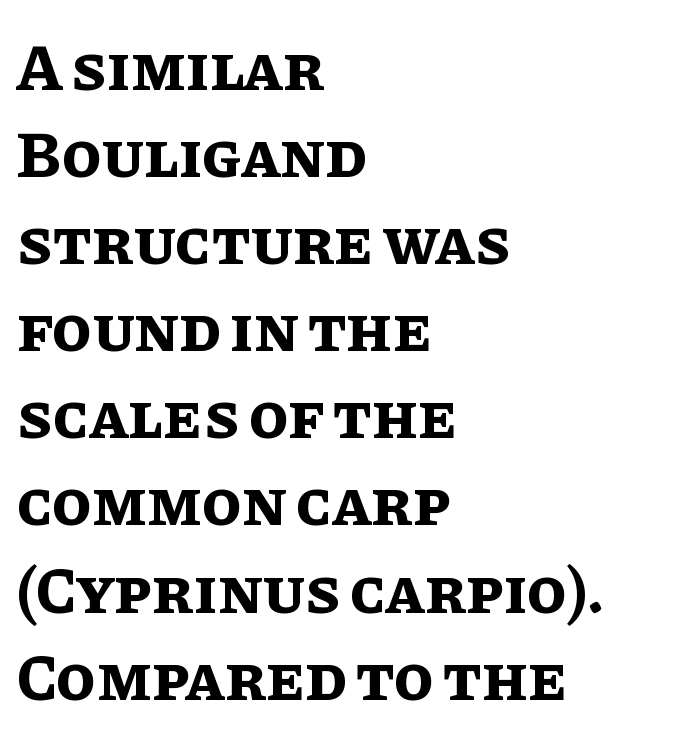
The rendering uses a bold face; every stroke is thick and dark. These lines keep a tight, regular rhythm from letter to letter. Posture: straight, roman, zero tilt. This rendering features lettering with no underline. Leading matches the norm, producing a regular column.
